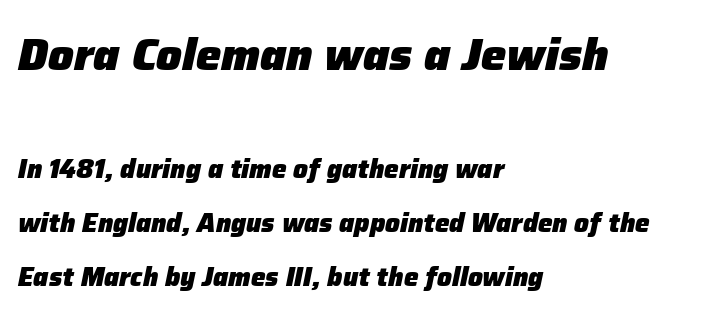
What weight is shown? A full bold with thick strokes. The leading is generous, giving the passage an open texture. Italic? Definitely — the glyphs are oblique. Each letter keeps its own natural width here, so spacing adapts to shape. The upper block of text is set noticeably larger than the block beneath it.
